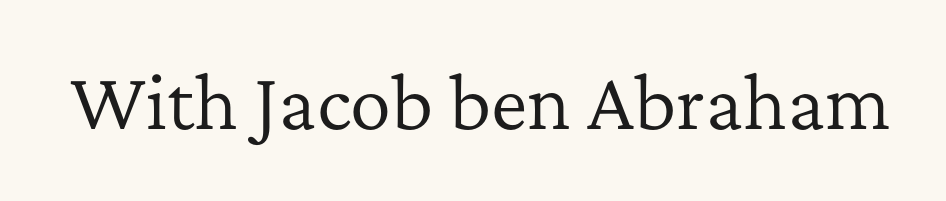
The image shows 69 px regular-weight serif type, upright; set normal letter spacing, not underlined; low stroke contrast and a medium x-height.
